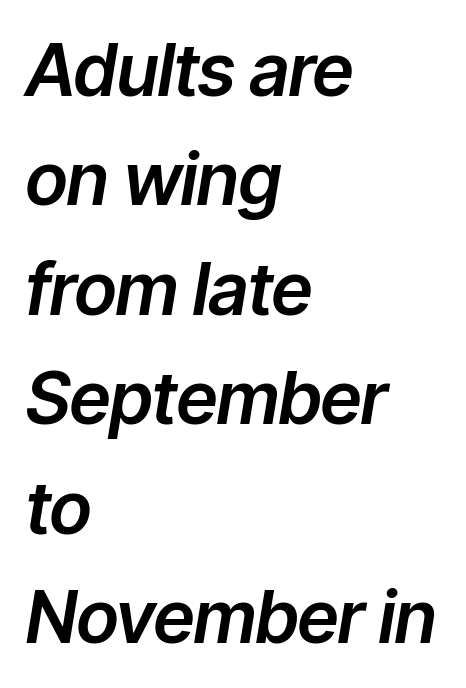
Q: Is the text italic (slanted)? A: Yes, it leans right by about 9 degrees.
Q: Is the text underlined? A: No.
Q: How is the paragraph aligned? A: Left-aligned.
Q: Is the spacing between letters normal or unusually wide? A: Normal.
Q: Is the spacing between lines tight, normal or loose? A: Normal.
Q: Width (condensed, normal, or wide)? A: Normal.
Q: Stroke contrast? A: Low.
Q: x-height? A: Medium.
Q: Monospaced? A: No.
